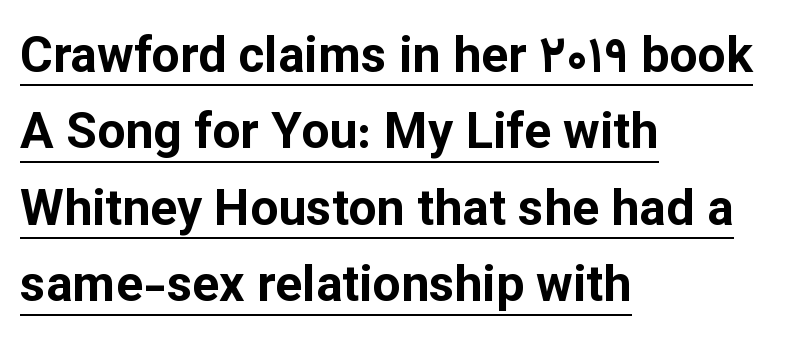
Leading matches the norm, producing a regular column. Check the space under the baseline: a stroke is drawn there. The axis of the letterforms is exactly vertical. The characters look thick and weighty, a clear bold.
